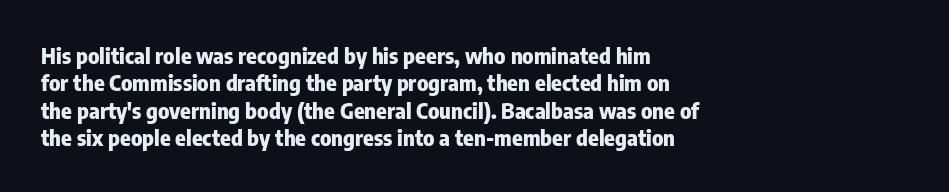
Q: Is the text bold? A: Yes.
Q: Is the text italic (slanted)? A: No, it is upright.
Q: Is the text underlined? A: No.
Q: How is the paragraph aligned? A: Left-aligned.
Q: Is the spacing between letters normal or unusually wide? A: Normal.
